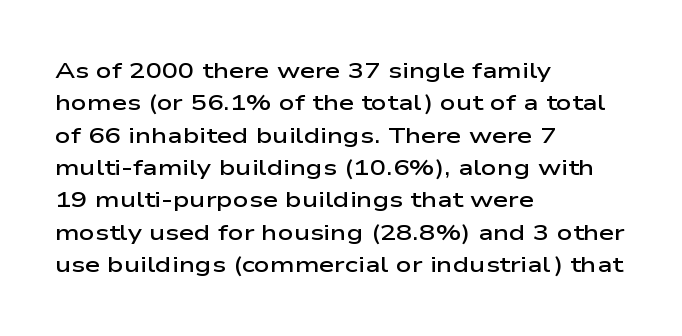
{"italic": "no", "bold": "semi", "underline": "no", "align": "left", "line_spacing": "normal", "line_spacing_ratio": 1.47, "letter_spacing": "normal", "letter_spacing_em": 0.0, "glyph_px": 22}
